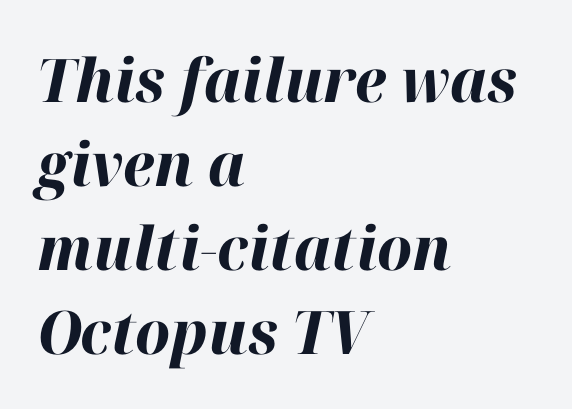
{"italic": "yes", "lean": "right", "slant_degrees": 12, "bold": "yes", "weight": "bold", "width": "normal", "stroke_contrast": "high", "x_height": "medium", "monospaced": "no", "underline": "no", "align": "left", "line_spacing": "normal", "line_spacing_ratio": 1.4, "letter_spacing": "normal", "letter_spacing_em": 0.0, "glyph_px": 60}
